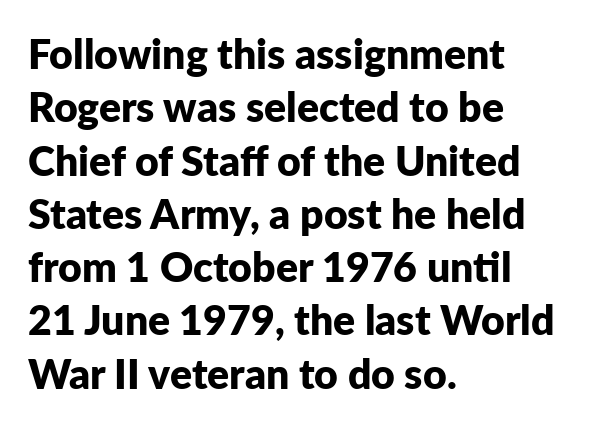
The image shows 41 px bold sans-serif type, upright; set left-aligned, normal line spacing (1.3x), normal letter spacing, not underlined; low stroke contrast and a medium x-height.
